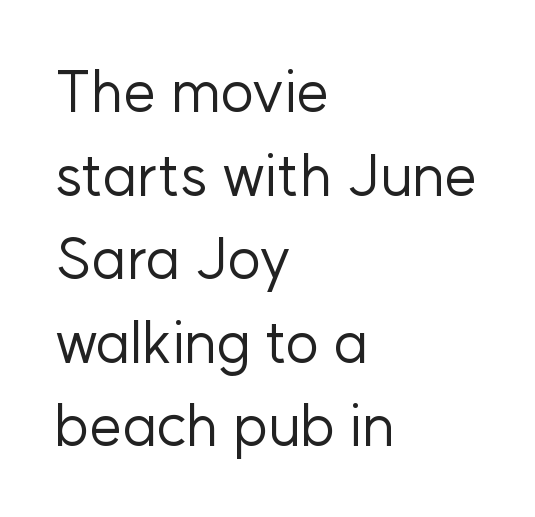
The image shows 58 px regular-weight sans-serif type, upright; set left-aligned, normal line spacing (1.44x), normal letter spacing, not underlined; low stroke contrast and a medium x-height.
